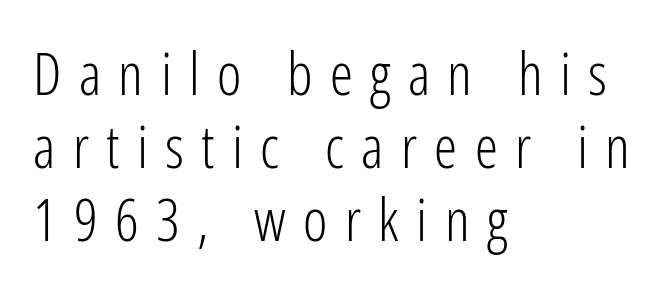
The image shows 58 px light, condensed sans-serif type, upright; set left-aligned, normal line spacing (1.26x), unusually wide letter spacing (+0.3 em), not underlined; low stroke contrast and a medium x-height.
